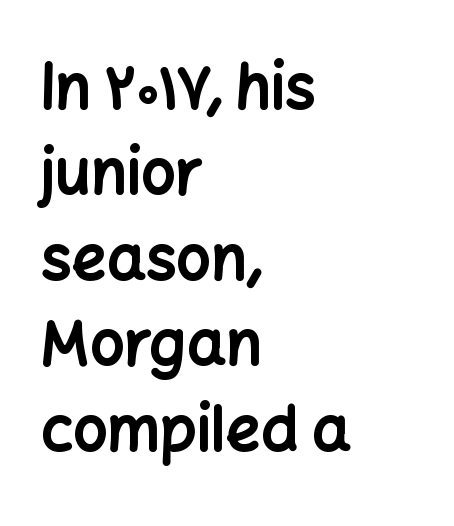
The image shows 61 px bold sans-serif type, upright; set left-aligned, normal line spacing (1.4x), normal letter spacing, not underlined; low stroke contrast and a medium x-height.
